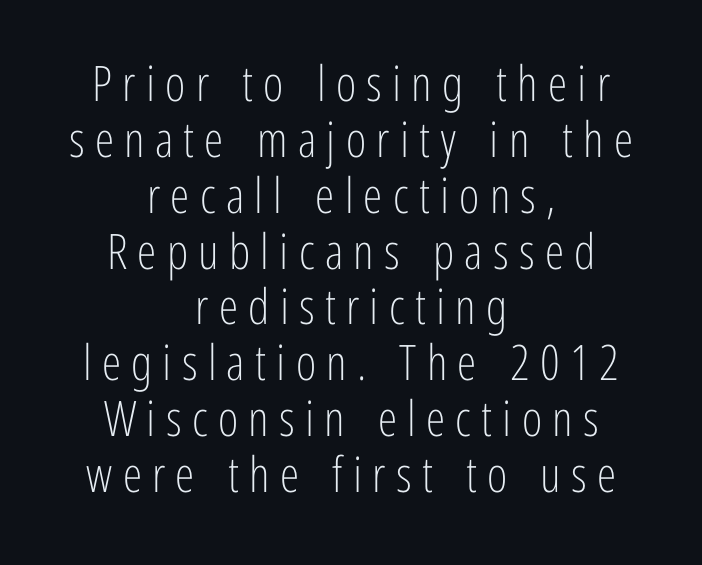
Leading: reduced. Substantial extra tracking has been applied to these lines. Designer's note — italics off, roman on. Leftover space on each line is divided equally before and after the words. Examine the stroke ends and you'll find no serifs. Weight class: somewhere from thin through regular.
